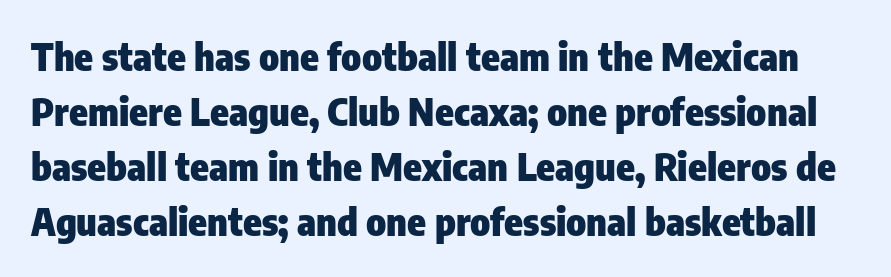
The image shows 38 px heavy, condensed sans-serif type, upright; set normal line spacing (1.45x), normal letter spacing, not underlined; low stroke contrast and a medium x-height.
